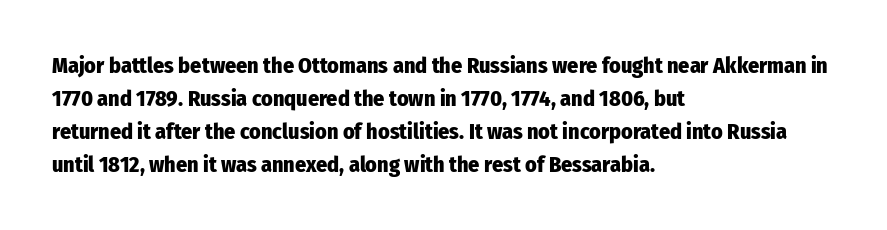
{"italic": "no", "bold": "yes", "underline": "no", "align": "left", "line_spacing": "normal", "line_spacing_ratio": 1.5, "letter_spacing": "normal", "letter_spacing_em": 0.0, "glyph_px": 22}
